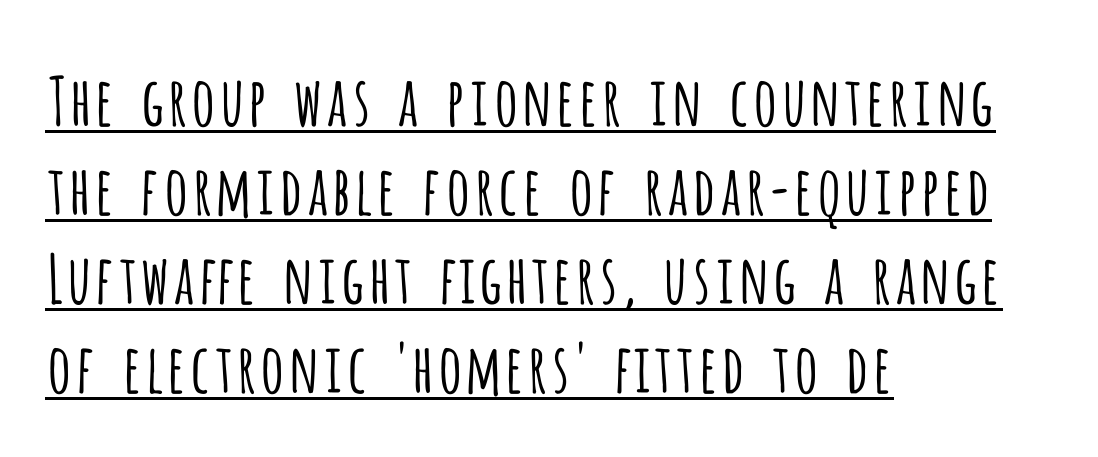
{"serif": "no", "italic": "no", "bold": "no", "weight": "light", "width": "condensed", "stroke_contrast": "low", "x_height": "large", "monospaced": "no", "underline": "yes", "align": "left", "line_spacing": "normal", "line_spacing_ratio": 1.33, "letter_spacing": "normal", "letter_spacing_em": 0.0, "glyph_px": 67}
